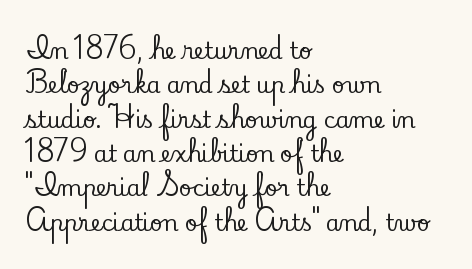
Teacher's note: observe the even left margin — that is flush-left alignment. The passage shown has conventional tracking throughout. It's the straight-up-and-down kind of type. The block of text has a typical density, with ordinary space between rows. The area under the type is left untouched.
